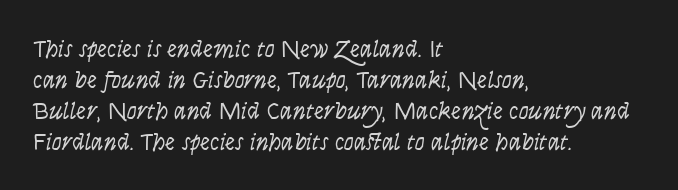
{"italic": "yes", "lean": "right", "slant_degrees": 9, "bold": "no", "underline": "no", "align": "left", "line_spacing_ratio": 1.24, "letter_spacing": "normal", "letter_spacing_em": 0.0, "glyph_px": 25}
